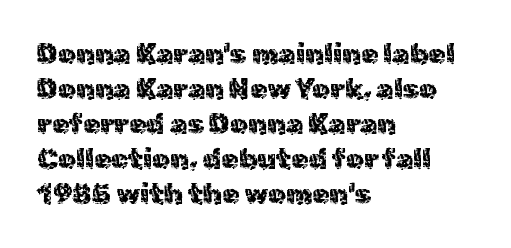
Spacing between characters is what you'd get straight out of the box. Every character sits straight up, as roman type does. Bare-footed words on every line. This rendering uses left alignment, leaving the right contour irregular. Horizontal bands of white between lines are of average thickness.
